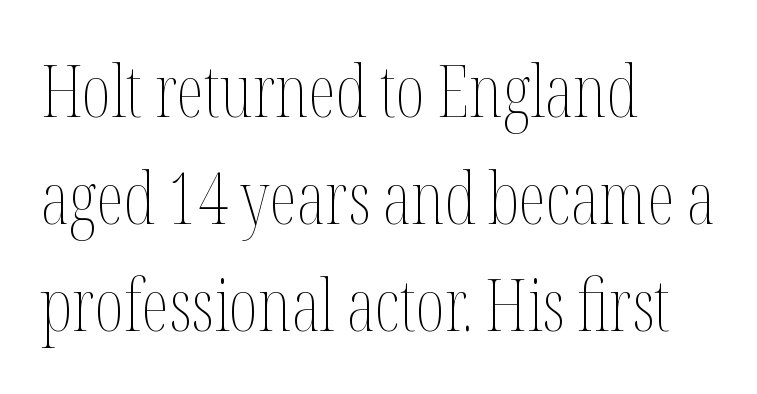
{"italic": "no", "bold": "no", "weight": "thin", "width": "condensed", "stroke_contrast": "medium", "x_height": "medium", "monospaced": "no", "underline": "no", "align": "left", "line_spacing": "normal", "line_spacing_ratio": 1.51, "letter_spacing": "normal", "letter_spacing_em": 0.0, "glyph_px": 71}
